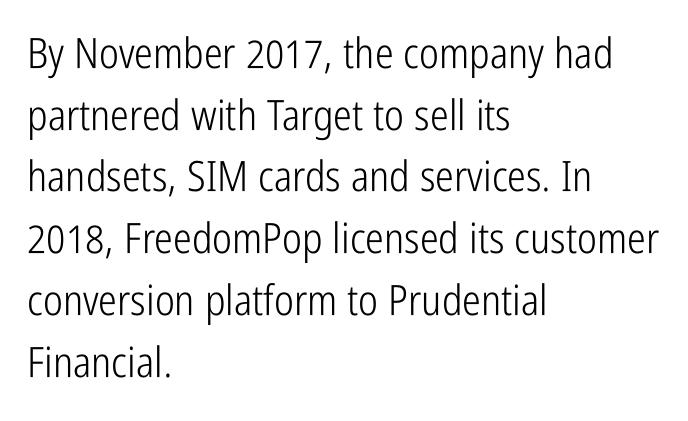
Q: Is the text bold? A: No.
Q: Is the text italic (slanted)? A: No, it is upright.
Q: Is the typeface a serif or a sans-serif typeface? A: Sans-serif.
Q: Is the text underlined? A: No.
Q: How is the paragraph aligned? A: Left-aligned.
Q: Is the spacing between letters normal or unusually wide? A: Normal.
Q: Is the spacing between lines tight, normal or loose? A: Normal.
Q: Width (condensed, normal, or wide)? A: Condensed.
Q: Stroke contrast? A: Low.
Q: x-height? A: Medium.
Q: Monospaced? A: No.
